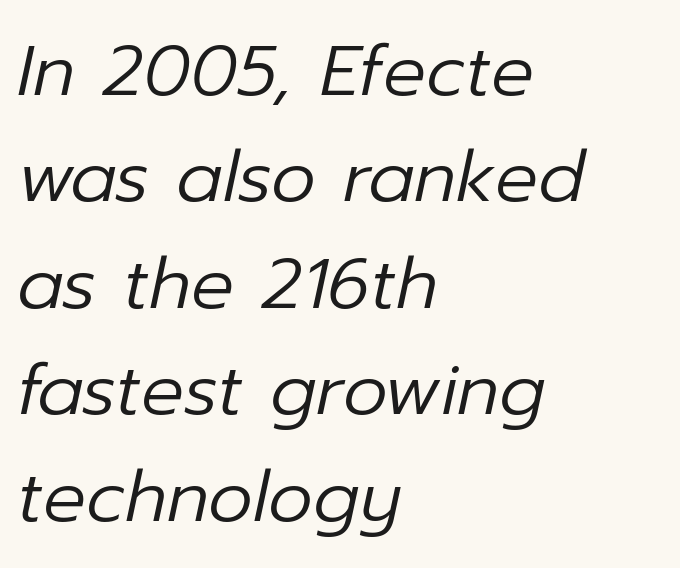
{"italic": "yes", "lean": "right", "slant_degrees": 12, "bold": "no", "weight": "regular", "width": "normal", "stroke_contrast": "low", "x_height": "medium", "monospaced": "no", "underline": "no", "align": "left", "line_spacing": "normal", "line_spacing_ratio": 1.5, "letter_spacing": "normal", "letter_spacing_em": 0.0, "glyph_px": 71}
